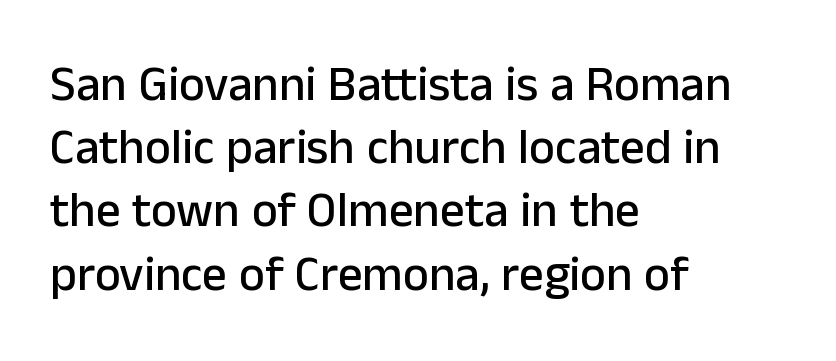
Unlike a traditional serif, this face leaves its strokes unadorned. Rule under the text: the space is simply empty. The passage shown is typed in a proportional face where columns would drift. In CSS terms this would be text-align: left. Regular leading. Inter-character spacing is left at the font's built-in metrics.
